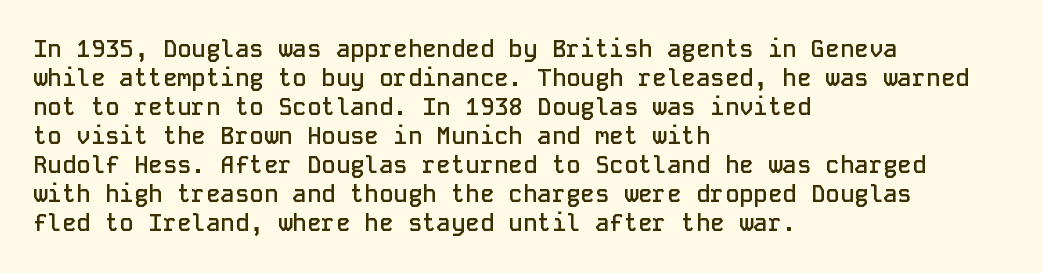
A fair bit of extra ink — the face is semibold, not bold. Reading down the block, your eye returns to a fixed left position each line. Style check: upright. Compared with typical body copy, the letter spacing here is the same. The passage shown is not underscored anywhere.
